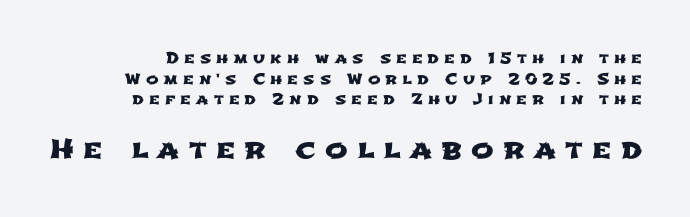
The image shows 27 px text type; set normal line spacing (1.37x), unusually wide letter spacing (+0.34 em), not underlined; the second (bottom) block is 1.8x larger.
